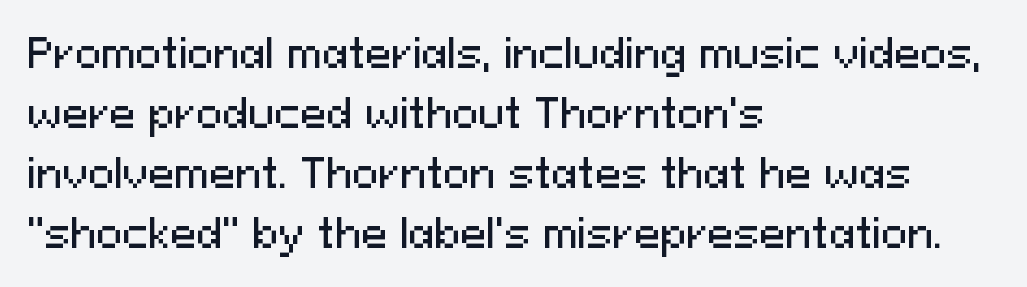
{"serif": "no", "italic": "no", "width": "normal", "stroke_contrast": "medium", "x_height": "medium", "monospaced": "no", "underline": "no", "align": "left", "line_spacing": "normal", "line_spacing_ratio": 1.54, "letter_spacing": "normal", "letter_spacing_em": 0.0, "glyph_px": 39}
